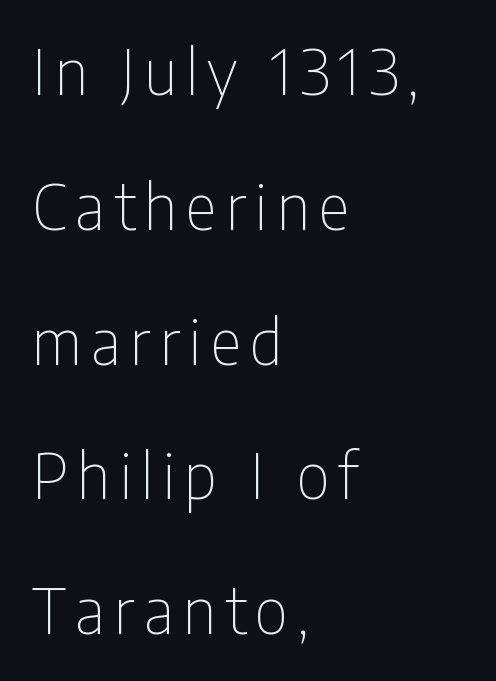
Q: Is the text bold? A: No.
Q: Is the text italic (slanted)? A: No, it is upright.
Q: Is the typeface a serif or a sans-serif typeface? A: Sans-serif.
Q: Is the text underlined? A: No.
Q: How is the paragraph aligned? A: Left-aligned.
Q: Is the spacing between lines tight, normal or loose? A: Loose.
Q: Width (condensed, normal, or wide)? A: Condensed.
Q: Stroke contrast? A: Low.
Q: x-height? A: Medium.
Q: Monospaced? A: No.
